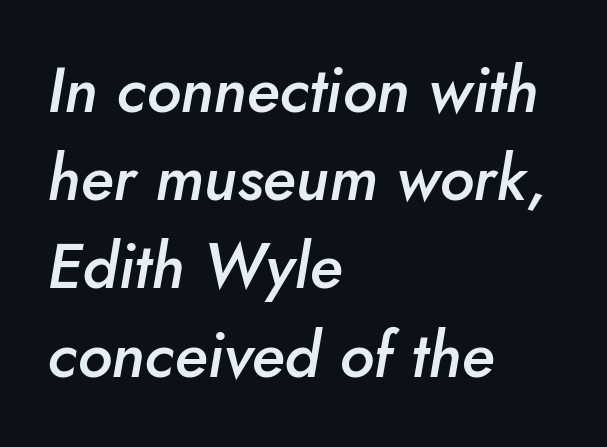
Moderately thickened strokes mark this as semibold type. Normally led — the rows are evenly, conventionally spaced. Italic: yes, the glyphs are oblique. Character widths vary here, with narrow letters taking less room than wide ones.
